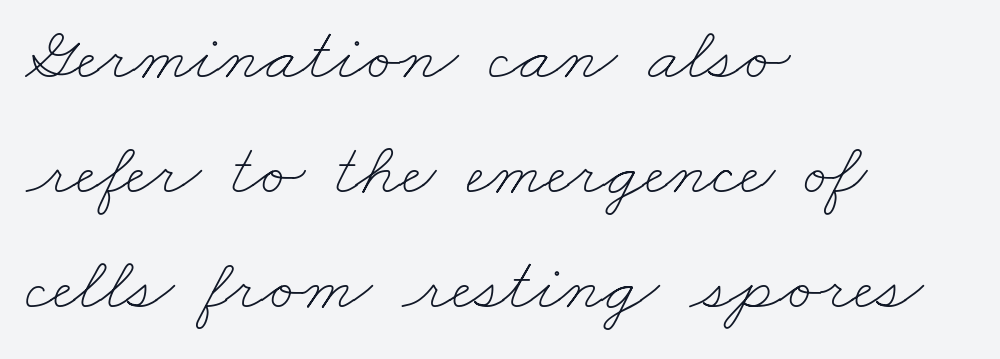
Q: Is the text bold? A: No.
Q: Is the text underlined? A: No.
Q: How is the paragraph aligned? A: Left-aligned.
Q: Is the spacing between letters normal or unusually wide? A: Normal.
Q: Is the spacing between lines tight, normal or loose? A: Normal.
Q: Width (condensed, normal, or wide)? A: Wide.
Q: Stroke contrast? A: Low.
Q: x-height? A: Small.
Q: Monospaced? A: No.
